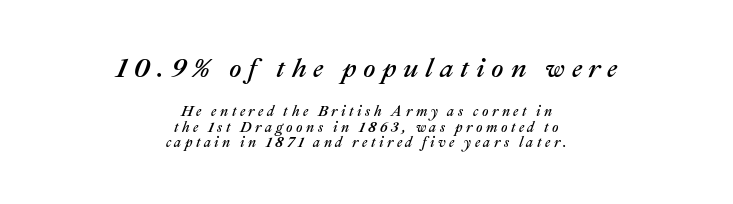
The image shows 27 px text type, italic (leaning right); set centered, tight line spacing (1.1x), unusually wide letter spacing (+0.25 em), not underlined; the first (top) block is 1.93x larger.
